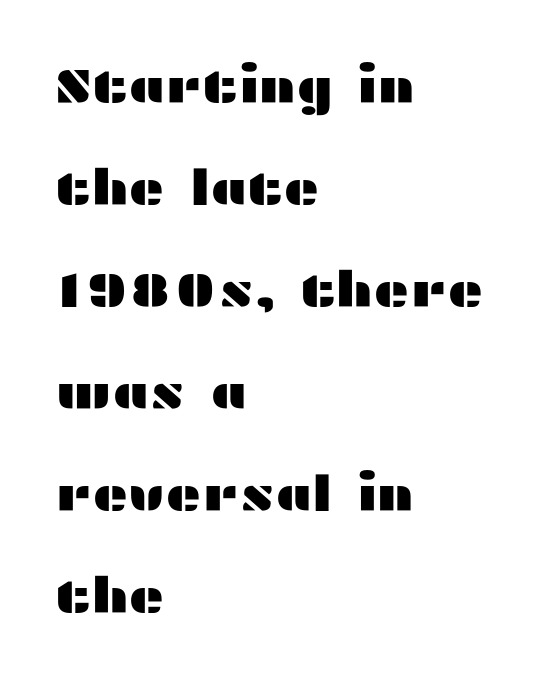
Q: Is the text italic (slanted)? A: No, it is upright.
Q: Is the typeface a serif or a sans-serif typeface? A: Sans-serif.
Q: Is the text underlined? A: No.
Q: How is the paragraph aligned? A: Left-aligned.
Q: Is the spacing between letters normal or unusually wide? A: Normal.
Q: Is the spacing between lines tight, normal or loose? A: Loose.
Q: Width (condensed, normal, or wide)? A: Wide.
Q: Stroke contrast? A: Medium.
Q: x-height? A: Medium.
Q: Monospaced? A: No.
